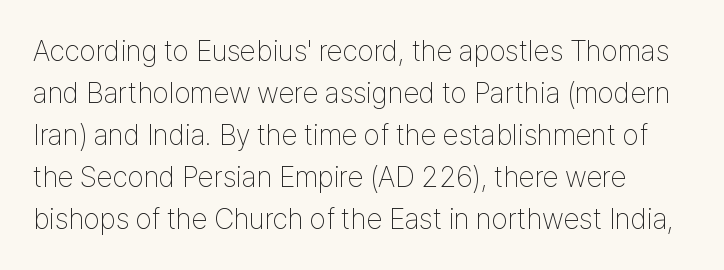
The image shows 29 px thin, condensed sans-serif type, upright; set normal line spacing (1.45x), normal letter spacing, not underlined; low stroke contrast and a medium x-height.
